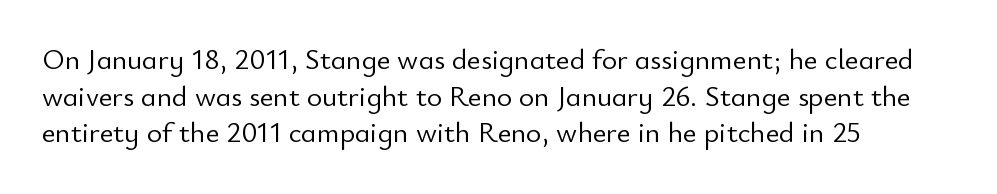
Q: Is the text bold? A: No.
Q: Is the text italic (slanted)? A: No, it is upright.
Q: Is the typeface a serif or a sans-serif typeface? A: Sans-serif.
Q: Is the text underlined? A: No.
Q: How is the paragraph aligned? A: Left-aligned.
Q: Is the spacing between letters normal or unusually wide? A: Normal.
Q: Is the spacing between lines tight, normal or loose? A: Normal.
Q: Width (condensed, normal, or wide)? A: Normal.
Q: Stroke contrast? A: Low.
Q: x-height? A: Small.
Q: Monospaced? A: No.
